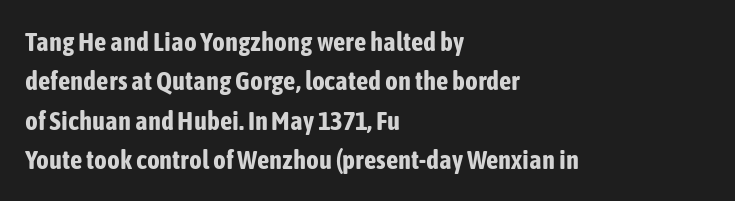
The image shows 27 px bold type, upright; set left-aligned, normal line spacing (1.46x), normal letter spacing, not underlined.
